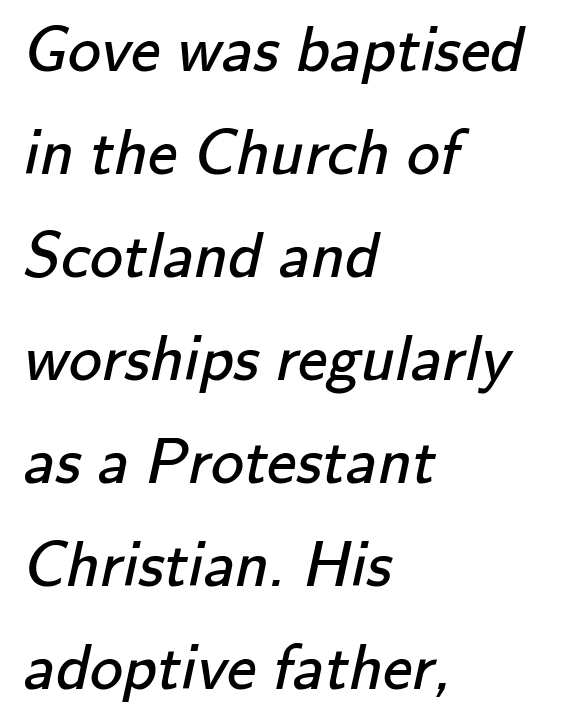
The image shows 66 px regular-weight sans-serif type; set left-aligned, normal line spacing (1.56x), normal letter spacing, not underlined; low stroke contrast and a small x-height.
